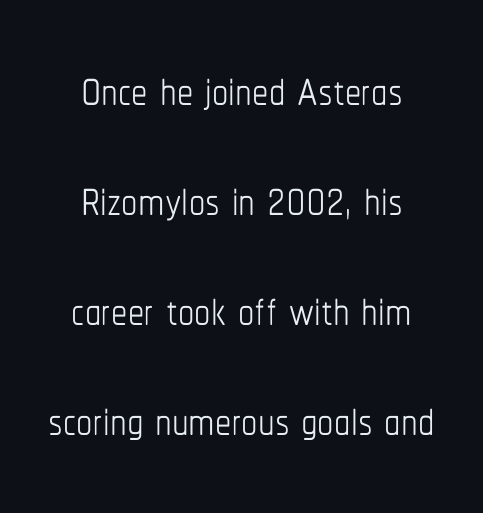
The image shows 65 px thin, condensed type, upright; set centered, normal line spacing (1.69x), normal letter spacing, not underlined; low stroke contrast and a medium x-height.
